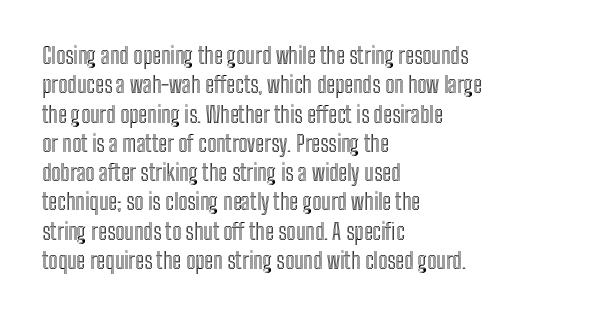
Q: Is the text italic (slanted)? A: No, it is upright.
Q: Is the text underlined? A: No.
Q: How is the paragraph aligned? A: Left-aligned.
Q: Is the spacing between letters normal or unusually wide? A: Normal.
Q: Is the spacing between lines tight, normal or loose? A: Normal.
